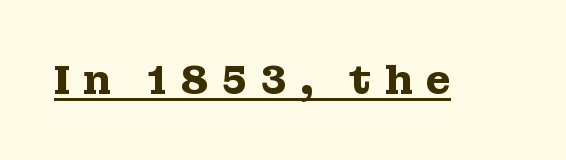
{"serif": "yes", "italic": "no", "bold": "yes", "weight": "heavy", "width": "wide", "stroke_contrast": "medium", "x_height": "medium", "monospaced": "no", "underline": "yes", "letter_spacing": "wide", "letter_spacing_em": 0.31, "glyph_px": 40}
